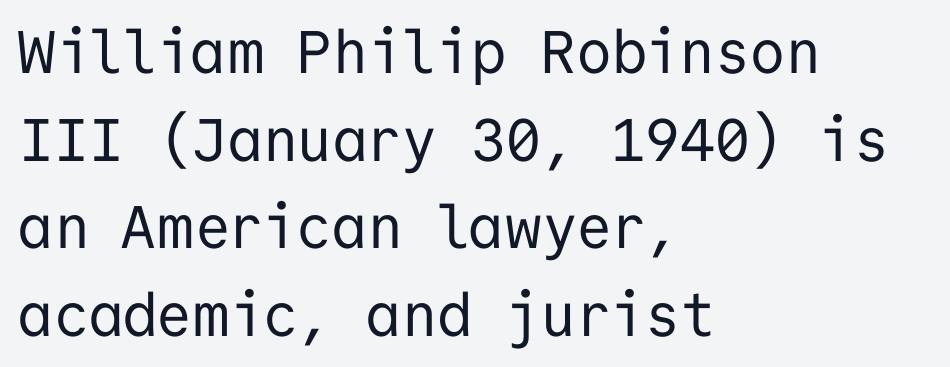
{"serif": "no", "italic": "no", "bold": "no", "weight": "regular", "width": "normal", "stroke_contrast": "low", "x_height": "medium", "monospaced": "yes", "underline": "no", "align": "left", "line_spacing": "normal", "line_spacing_ratio": 1.46, "letter_spacing": "normal", "letter_spacing_em": 0.0, "glyph_px": 60}
